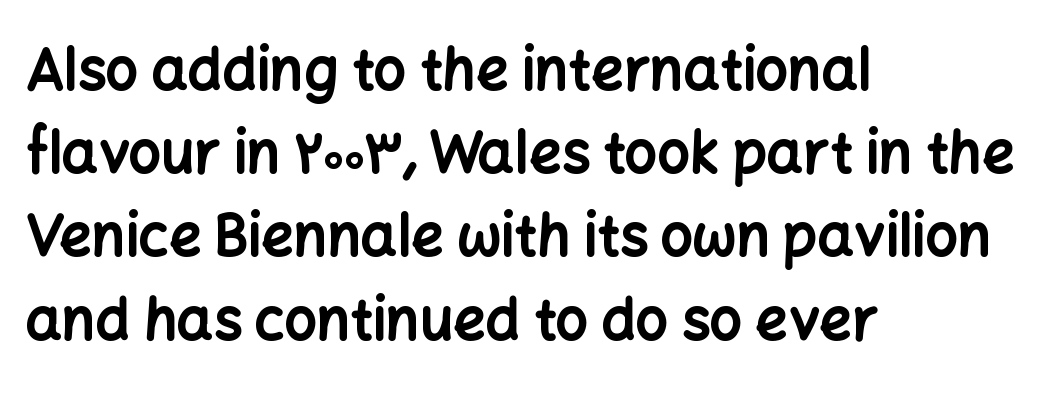
The paragraph shown leans on its left margin. Check under the words: just untouched page. In terms of letterform style, serifs are entirely absent. The passage shown is emphatically bold. Designer's note — italics off, roman on. The gaps between neighbouring characters are ordinary and unremarkable.
